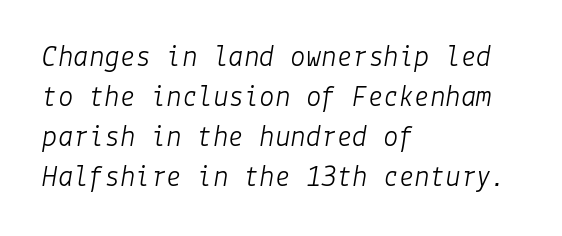
{"italic": "yes", "lean": "right", "slant_degrees": 9, "bold": "no", "weight": "light", "width": "normal", "stroke_contrast": "low", "x_height": "medium", "underline": "no", "align": "left", "line_spacing": "normal", "line_spacing_ratio": 1.29, "letter_spacing": "normal", "letter_spacing_em": 0.0, "glyph_px": 31}
